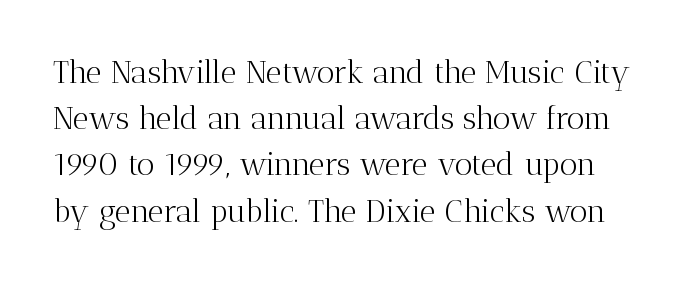
The type sits square on the baseline with zero lean. One glance says typical: line gaps are just what's usual. Type without underlining. You could not count columns in this text — the font is proportionally spaced. Regarding serifs, this sample has them.
